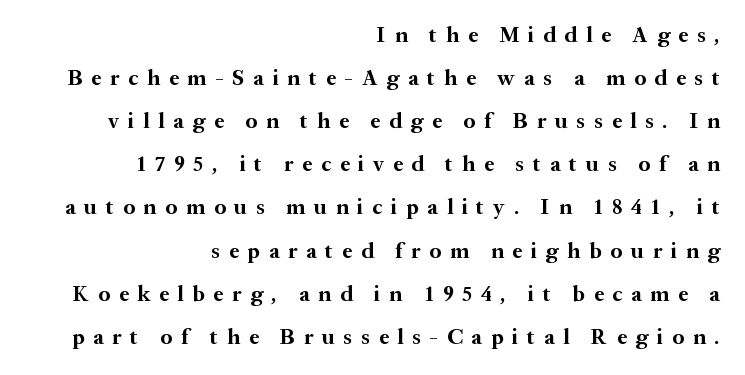
The image shows 22 px bold type, upright; set right-aligned, loose line spacing (1.96x), unusually wide letter spacing (+0.4 em), not underlined.
